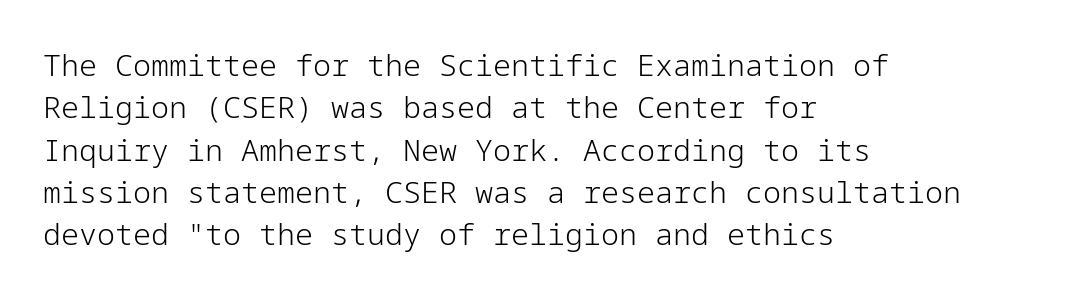
Q: Is the text bold? A: No.
Q: Is the text italic (slanted)? A: No, it is upright.
Q: Is the typeface a serif or a sans-serif typeface? A: Sans-serif.
Q: Is the text underlined? A: No.
Q: How is the paragraph aligned? A: Left-aligned.
Q: Is the spacing between letters normal or unusually wide? A: Normal.
Q: Is the spacing between lines tight, normal or loose? A: Normal.
Q: Width (condensed, normal, or wide)? A: Normal.
Q: Stroke contrast? A: Low.
Q: x-height? A: Medium.
